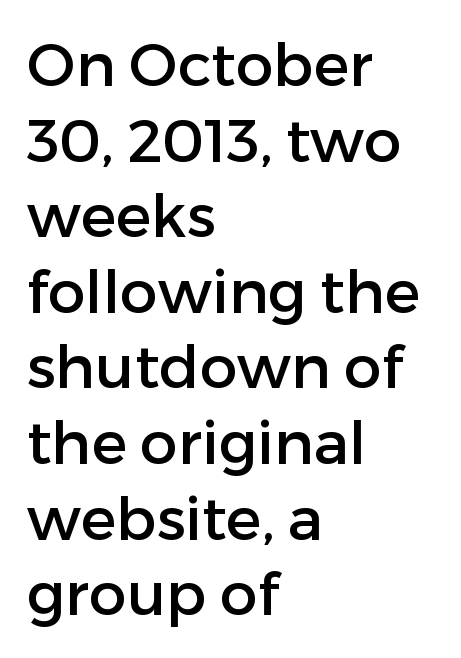
Q: Is the text italic (slanted)? A: No, it is upright.
Q: Is the typeface a serif or a sans-serif typeface? A: Sans-serif.
Q: Is the text underlined? A: No.
Q: How is the paragraph aligned? A: Left-aligned.
Q: Is the spacing between letters normal or unusually wide? A: Normal.
Q: Is the spacing between lines tight, normal or loose? A: Normal.
Q: Width (condensed, normal, or wide)? A: Normal.
Q: Stroke contrast? A: Low.
Q: x-height? A: Medium.
Q: Monospaced? A: No.
